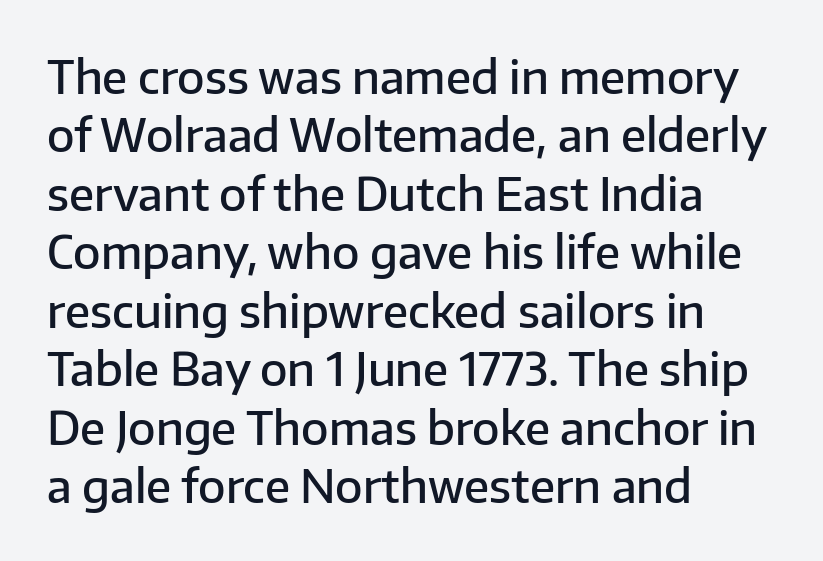
Q: Is the text bold? A: Semi-bold.
Q: Is the text italic (slanted)? A: No, it is upright.
Q: Is the typeface a serif or a sans-serif typeface? A: Sans-serif.
Q: Is the text underlined? A: No.
Q: How is the paragraph aligned? A: Left-aligned.
Q: Is the spacing between letters normal or unusually wide? A: Normal.
Q: Is the spacing between lines tight, normal or loose? A: Normal.
Q: Width (condensed, normal, or wide)? A: Normal.
Q: Stroke contrast? A: Low.
Q: x-height? A: Medium.
Q: Monospaced? A: No.
